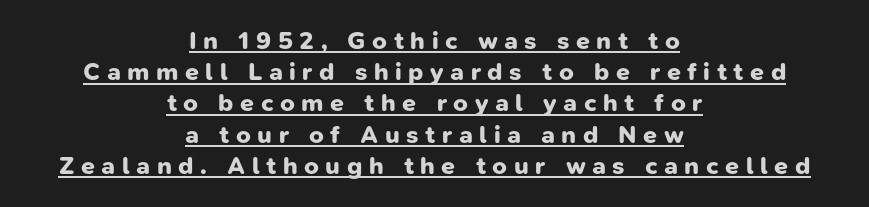
Summary of weight: heavy, a full bold. Typeset on center — no edge is straight. Substantial extra tracking has been applied to these lines. The line-height multiplier appears to be the usual default.
